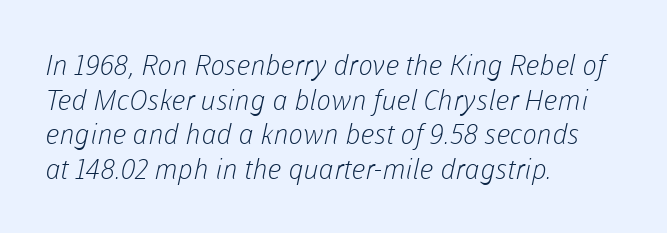
Q: Is the text bold? A: No.
Q: Is the typeface a serif or a sans-serif typeface? A: Sans-serif.
Q: Is the text underlined? A: No.
Q: How is the paragraph aligned? A: Left-aligned.
Q: Is the spacing between letters normal or unusually wide? A: Normal.
Q: Width (condensed, normal, or wide)? A: Normal.
Q: Stroke contrast? A: Low.
Q: x-height? A: Medium.
Q: Monospaced? A: No.
